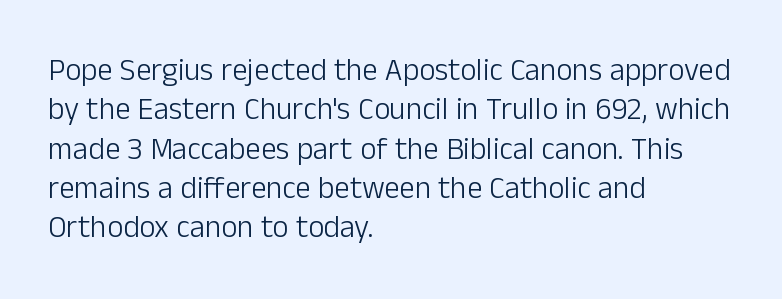
Q: Is the text bold? A: No.
Q: Is the text italic (slanted)? A: No, it is upright.
Q: Is the typeface a serif or a sans-serif typeface? A: Sans-serif.
Q: Is the text underlined? A: No.
Q: How is the paragraph aligned? A: Left-aligned.
Q: Is the spacing between letters normal or unusually wide? A: Normal.
Q: Is the spacing between lines tight, normal or loose? A: Normal.
Q: Width (condensed, normal, or wide)? A: Normal.
Q: Stroke contrast? A: Low.
Q: x-height? A: Medium.
Q: Monospaced? A: No.
